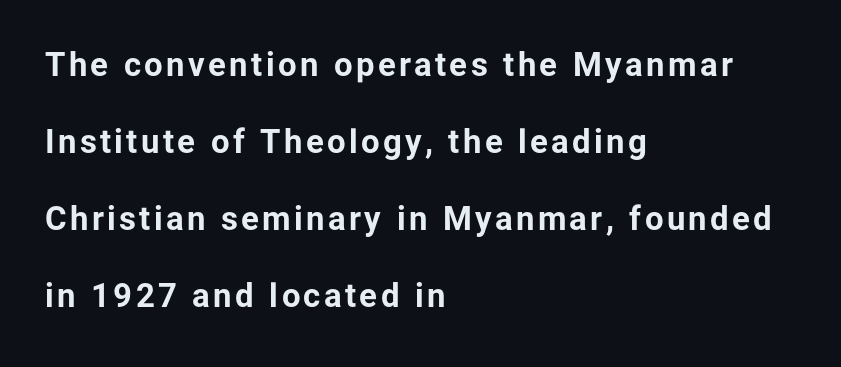
{"serif": "no", "italic": "no", "bold": "yes", "weight": "bold", "width": "normal", "stroke_contrast": "low", "x_height": "medium", "monospaced": "no", "underline": "no", "align": "left", "line_spacing": "loose", "line_spacing_ratio": 2.33, "glyph_px": 33}
